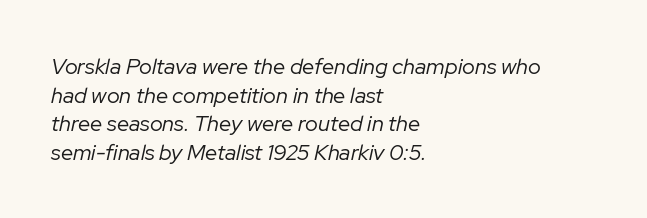
Q: Is the text bold? A: No.
Q: Is the text italic (slanted)? A: Yes, it leans right by about 12 degrees.
Q: Is the text underlined? A: No.
Q: How is the paragraph aligned? A: Left-aligned.
Q: Is the spacing between letters normal or unusually wide? A: Normal.
Q: Is the spacing between lines tight, normal or loose? A: Normal.
